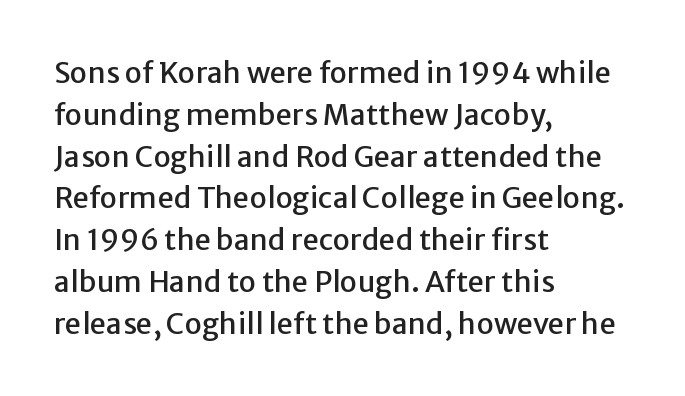
Q: Is the text italic (slanted)? A: No, it is upright.
Q: Is the typeface a serif or a sans-serif typeface? A: Sans-serif.
Q: Is the text underlined? A: No.
Q: How is the paragraph aligned? A: Left-aligned.
Q: Is the spacing between letters normal or unusually wide? A: Normal.
Q: Is the spacing between lines tight, normal or loose? A: Normal.
Q: Width (condensed, normal, or wide)? A: Normal.
Q: Stroke contrast? A: Low.
Q: x-height? A: Medium.
Q: Monospaced? A: No.
